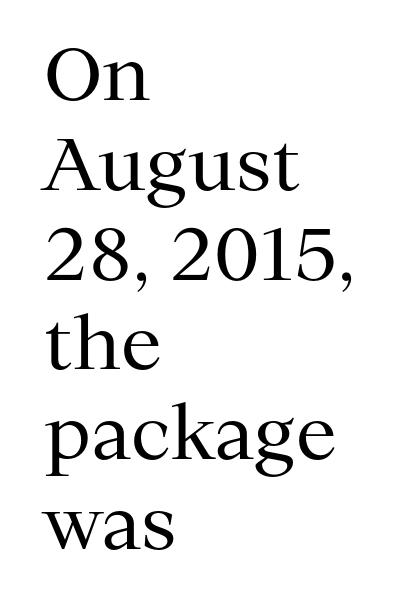
The image shows 73 px regular-weight serif type, upright; set left-aligned, line spacing 1.23x, normal letter spacing, not underlined; medium stroke contrast and a medium x-height.
